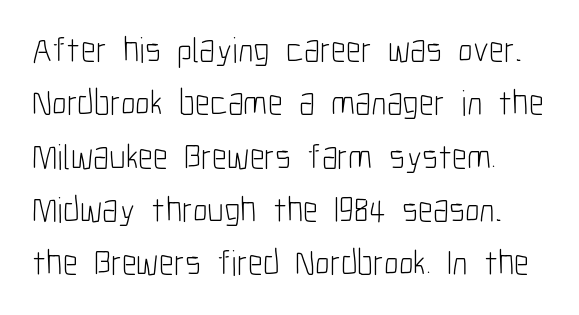
The image shows 36 px light, condensed sans-serif type, upright; set normal line spacing (1.48x), normal letter spacing, not underlined; low stroke contrast and a medium x-height.
